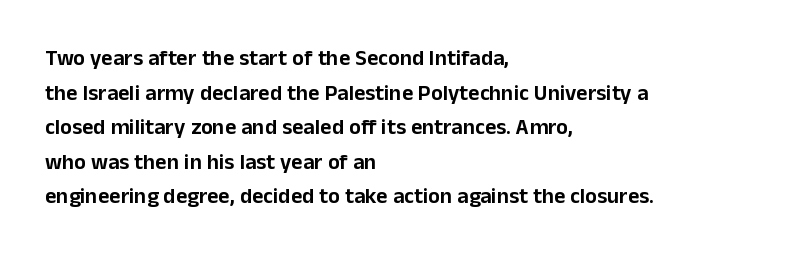
{"italic": "no", "underline": "no", "align": "left", "line_spacing": "normal", "line_spacing_ratio": 1.57, "letter_spacing": "normal", "letter_spacing_em": 0.0, "glyph_px": 22}
